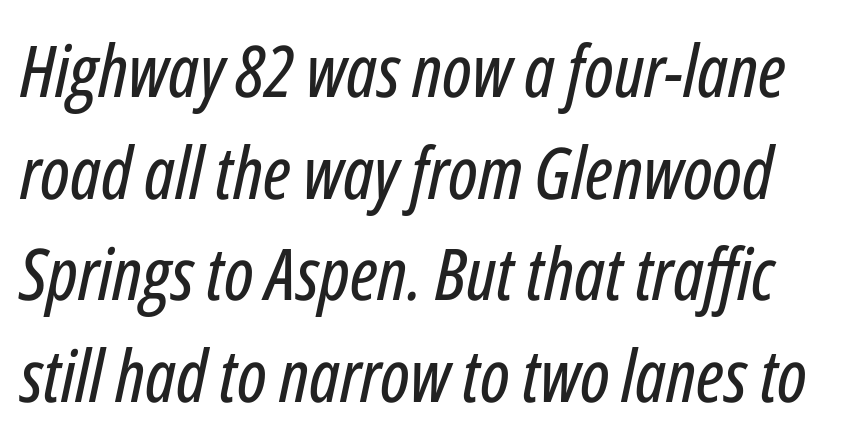
The image shows 72 px condensed type, italic (leaning right); set normal line spacing (1.41x), normal letter spacing, not underlined; low stroke contrast and a medium x-height.
